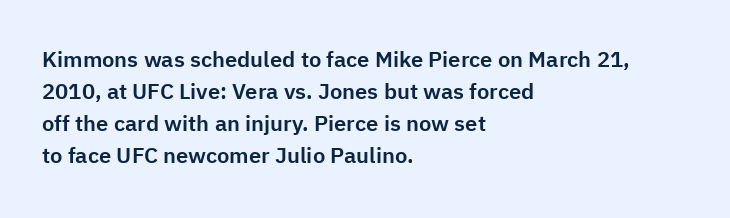
Q: Is the text italic (slanted)? A: No, it is upright.
Q: Is the text underlined? A: No.
Q: How is the paragraph aligned? A: Left-aligned.
Q: Is the spacing between letters normal or unusually wide? A: Normal.
Q: Is the spacing between lines tight, normal or loose? A: Normal.
